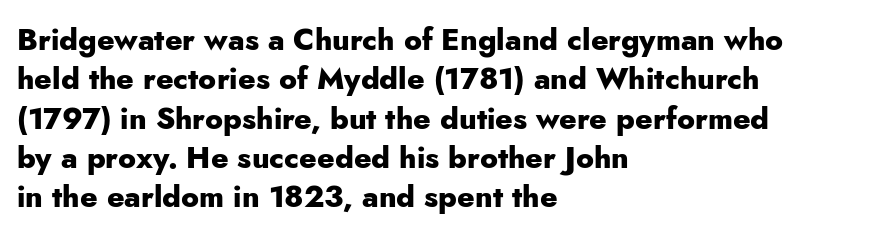
{"serif": "no", "italic": "no", "bold": "yes", "weight": "heavy", "width": "normal", "stroke_contrast": "low", "x_height": "small", "monospaced": "no", "underline": "no", "align": "left", "line_spacing": "normal", "line_spacing_ratio": 1.31, "letter_spacing": "normal", "letter_spacing_em": 0.0, "glyph_px": 30}
